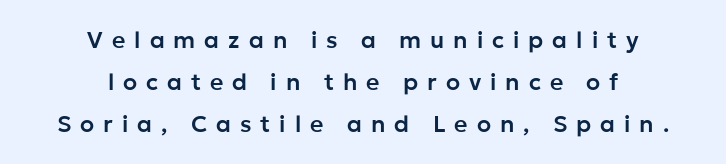
The axis of the letterforms is exactly vertical. Letter spacing: wide. A clean baseline with only descenders dipping below it. This rendering uses center alignment, leaving both contours irregular but symmetric.
